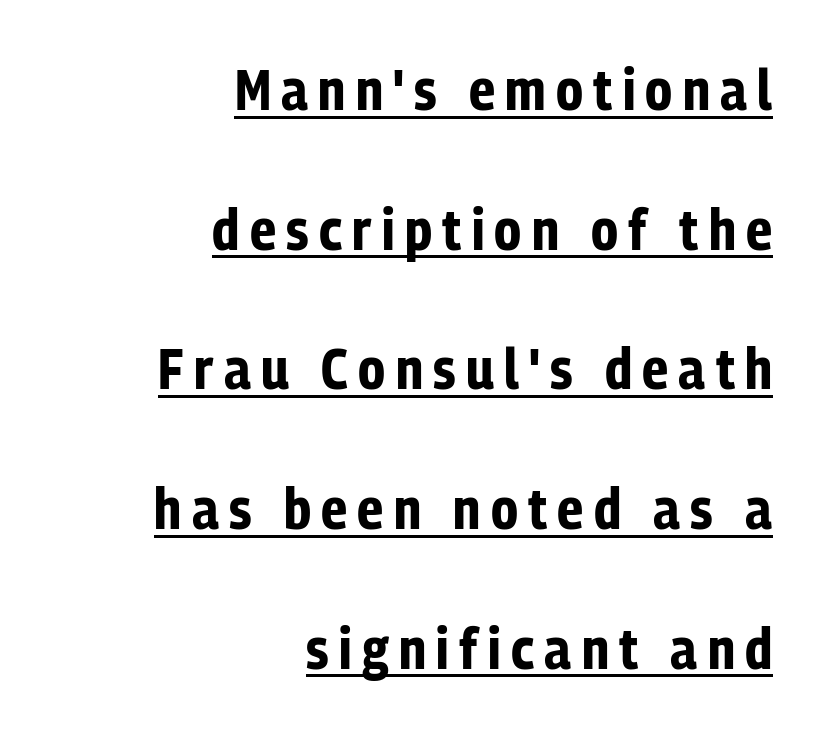
The image shows 57 px bold, condensed sans-serif type, upright; set right-aligned, loose line spacing (2.45x), underlined; low stroke contrast and a medium x-height.
